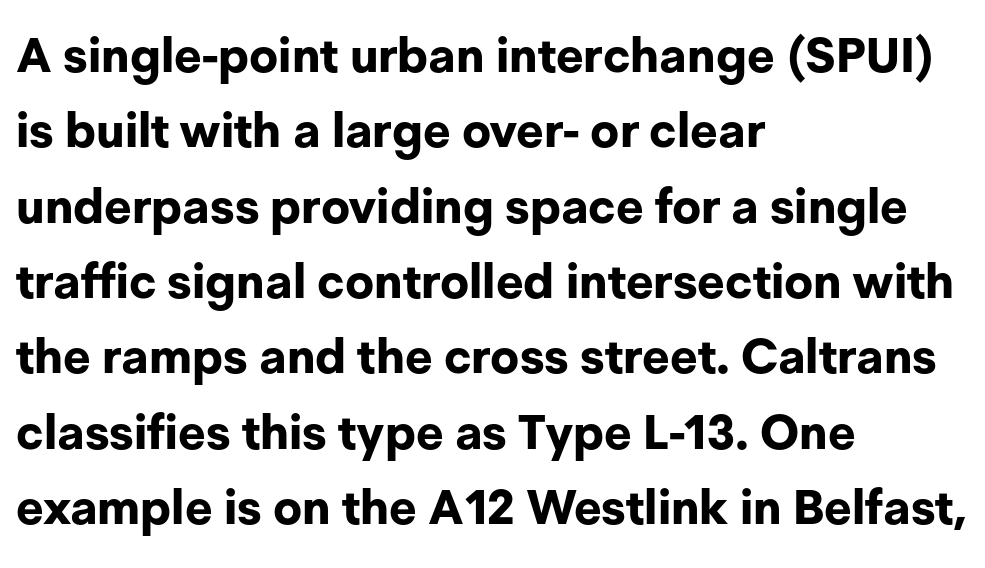
Is the letter spacing exaggerated? No — it looks like the ordinary default. The characters display no serif detailing; their extremities are plain. Has an underline been added? It has not. Here the designer chose a conventional face with non-uniform glyph widths.
